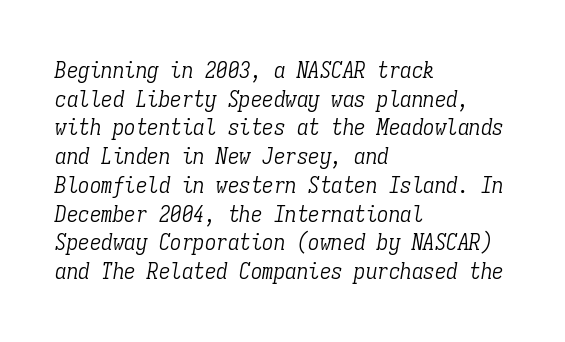
The image shows 23 px text type, italic (leaning right); set left-aligned, normal line spacing (1.25x), normal letter spacing, not underlined.
